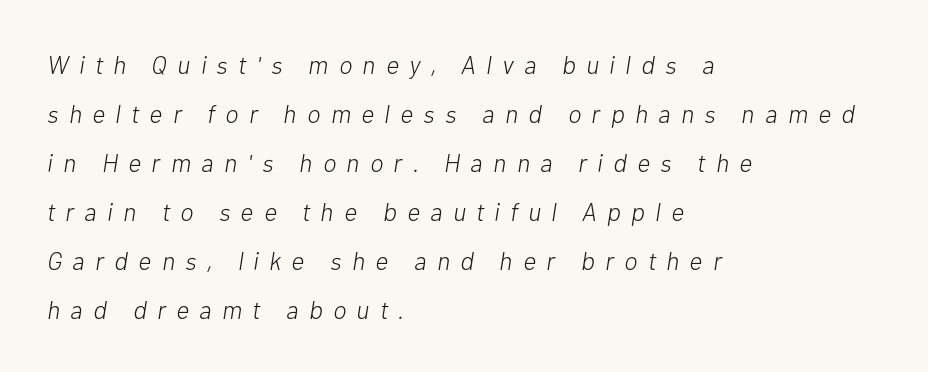
Line beginnings align vertically; line endings do not. Letters rest on an invisible, unmarked baseline. The glyphs look as if they've been sheared to an angle. Is the stroke heavy? The answer is a plain regular-or-lighter. Vertical spacing — loose.
